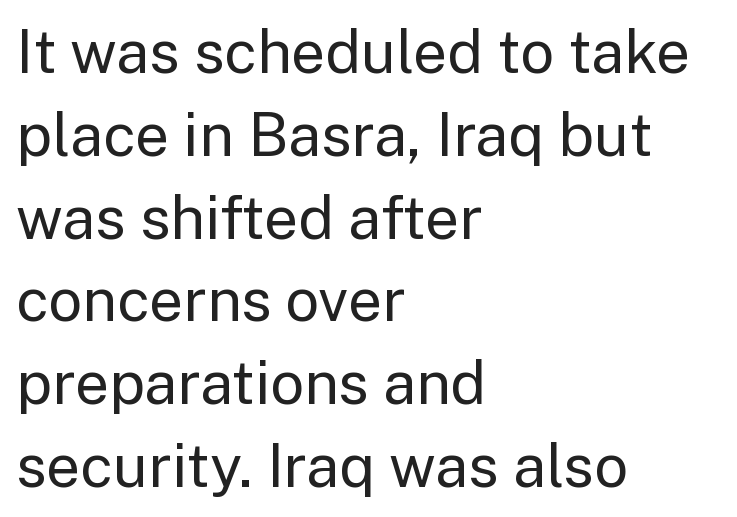
Note the varied advance widths — an 'i' is clearly narrower than an 'm'. Stems here are at most as thick as an everyday book face. The line texture is even and compact thanks to regular tracking. Compared with a centered layout, this one pins lines to the left instead. The passage shown is typeset with a sans-serif family.
